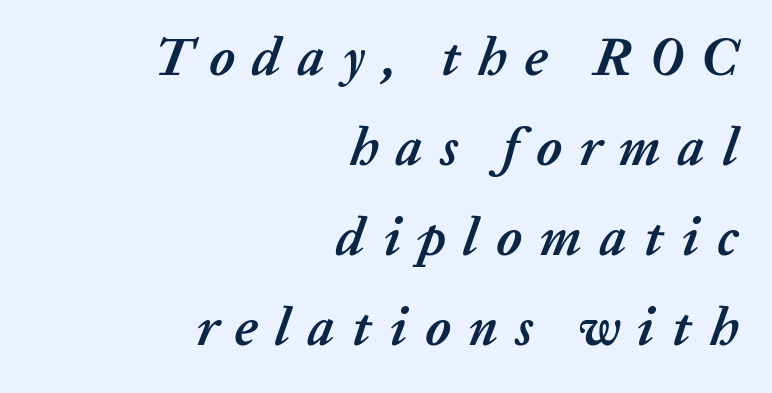
Every row of glyphs terminates at an identical x-position on the right. This sample keeps an unexceptional amount of space between lines. Look at the tracking — it's clearly loosened, letters drifting apart. Clear beneath every line of the passage.
